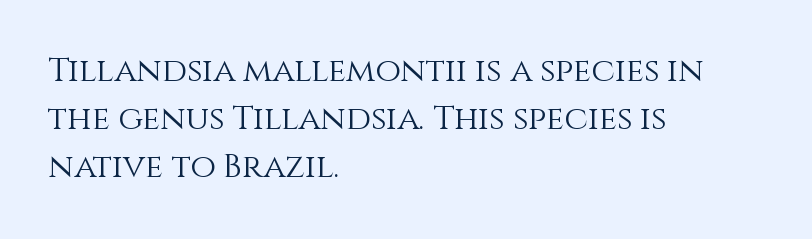
Q: Is the text bold? A: No.
Q: Is the text italic (slanted)? A: No, it is upright.
Q: Is the text underlined? A: No.
Q: How is the paragraph aligned? A: Left-aligned.
Q: Is the spacing between letters normal or unusually wide? A: Normal.
Q: Is the spacing between lines tight, normal or loose? A: Normal.
Q: Width (condensed, normal, or wide)? A: Normal.
Q: x-height? A: Large.
Q: Monospaced? A: No.
